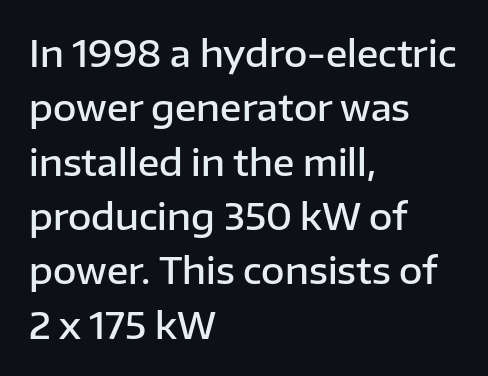
The image shows 36 px semibold sans-serif type, upright; set left-aligned, normal line spacing (1.51x), normal letter spacing, not underlined; low stroke contrast and a medium x-height.
